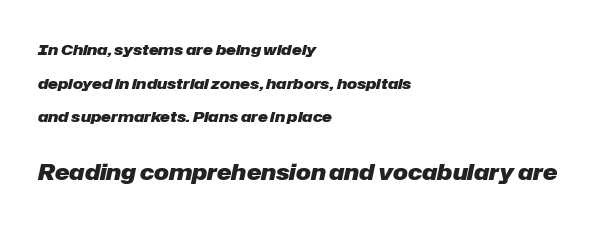
Is there much room between lines? Yes — plenty of vertical air separates them. In terms of posture, this sample is oblique. These lines keep a tight, regular rhythm from letter to letter. The gap between lines stays unmarked. A student would call this left alignment; a typographer would say flush left, rag right. Weight check: bold — yes, fully.
